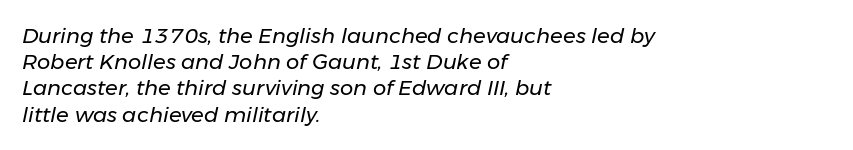
The foot of each line stays bare and open. Compared with a typical body face, this is equally light or lighter still. Designer's note — italics engaged. Tracking here is standard; glyphs follow each other at the usual distance. Notice how descenders clear the ascenders below comfortably — that's standard leading. All the whitespace from short lines collects on the right.
